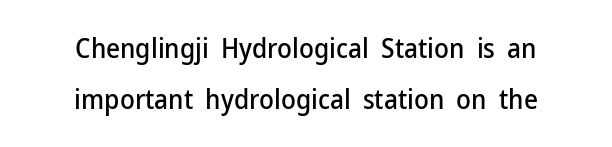
{"italic": "no", "underline": "no", "align": "center", "line_spacing": "loose", "line_spacing_ratio": 1.9, "letter_spacing": "normal", "letter_spacing_em": 0.0, "glyph_px": 27}
